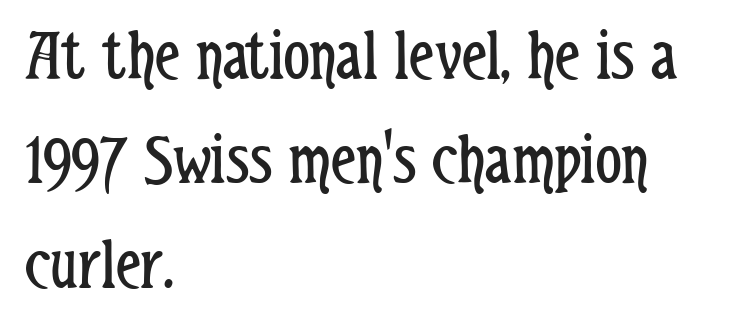
Q: Is the text bold? A: No.
Q: Is the text italic (slanted)? A: No, it is upright.
Q: Is the typeface a serif or a sans-serif typeface? A: Sans-serif.
Q: Is the text underlined? A: No.
Q: How is the paragraph aligned? A: Left-aligned.
Q: Is the spacing between letters normal or unusually wide? A: Normal.
Q: Is the spacing between lines tight, normal or loose? A: Normal.
Q: Width (condensed, normal, or wide)? A: Condensed.
Q: Stroke contrast? A: Low.
Q: x-height? A: Medium.
Q: Monospaced? A: No.
